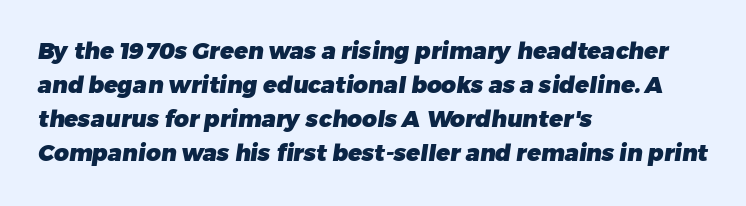
Normally led — the rows are evenly, conventionally spaced. In CSS terms this would be text-align: left. The passage shown is not underscored anywhere. The rendering keeps characters at their native spacing. The rendering uses a bold face; every stroke is thick and dark.
